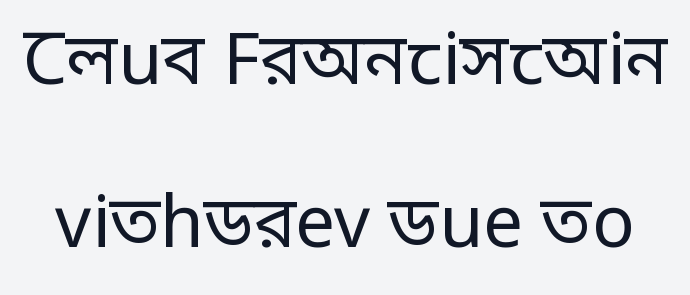
{"serif": "no", "italic": "no", "bold": "no", "weight": "regular", "width": "condensed", "stroke_contrast": "low", "monospaced": "no", "underline": "no", "line_spacing": "loose", "line_spacing_ratio": 2.3, "letter_spacing": "normal", "letter_spacing_em": 0.0, "glyph_px": 71}
